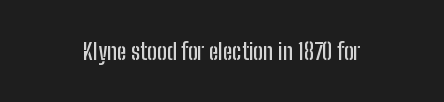
How are the letters spaced? Ordinarily, with no added tracking. The glyphs are unaccompanied by any horizontal stroke below them. When letters stand straight like this, we call the style roman or upright. These lines stack symmetrically, like a column narrowing and widening about its center.
